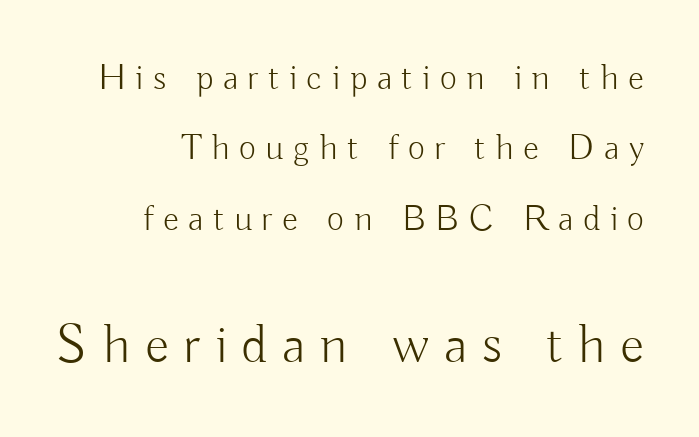
You could only call the tracking loose — the letters float apart. Of the two passages, the one underneath uses the larger point size. The text block is weighted toward the right margin, trailing off unevenly leftward. The rendering uses natural spacing where letterforms have individual widths. The font's upright variant was chosen for this text.
